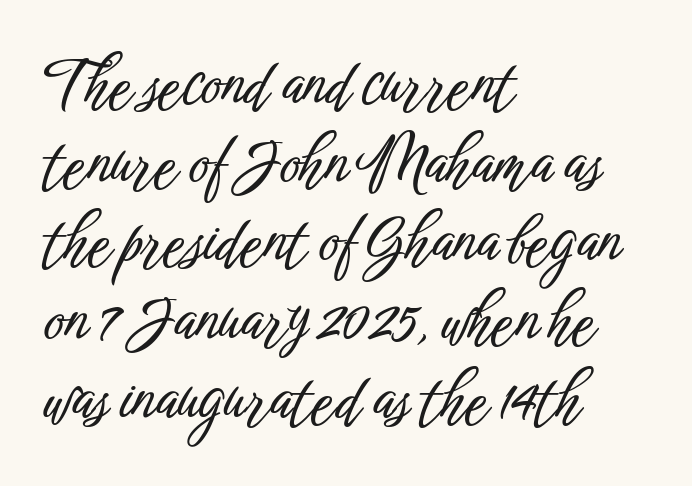
The image shows 62 px condensed sans-serif type; set left-aligned, normal line spacing (1.27x), normal letter spacing, not underlined; low stroke contrast and a medium x-height.
